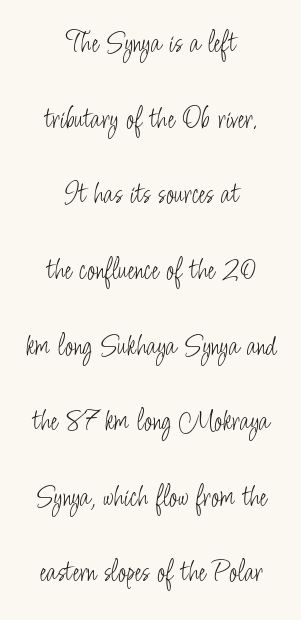
Is there much room between lines? Yes — plenty of vertical air separates them. Spacing verdict: proportional, widths tailored to each character. Type style note: lacks serifs. This sample is center-justified, so both line endings float freely. A clean baseline with only descenders dipping below it. Observe the ordinary spacing: letters are neighbours, not strangers.
